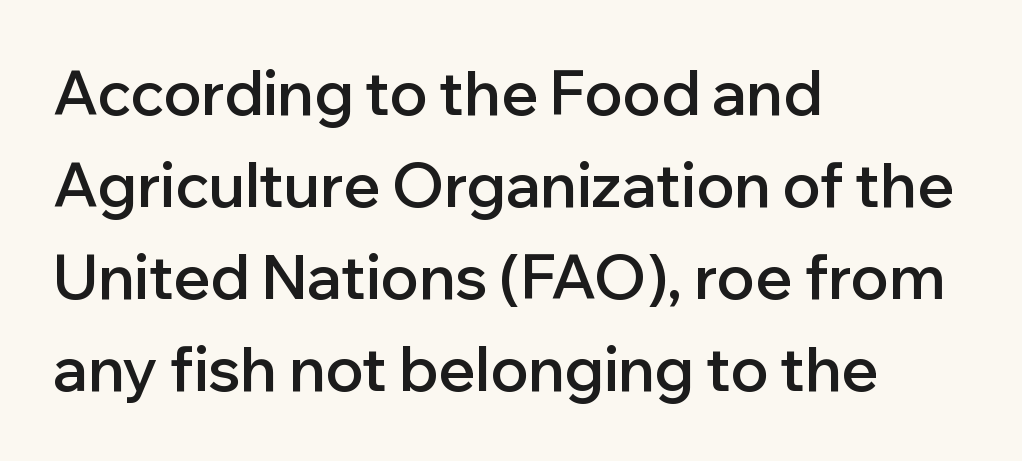
Q: Is the text bold? A: Semi-bold.
Q: Is the text italic (slanted)? A: No, it is upright.
Q: Is the typeface a serif or a sans-serif typeface? A: Sans-serif.
Q: Is the text underlined? A: No.
Q: How is the paragraph aligned? A: Left-aligned.
Q: Is the spacing between letters normal or unusually wide? A: Normal.
Q: Is the spacing between lines tight, normal or loose? A: Normal.
Q: Width (condensed, normal, or wide)? A: Normal.
Q: Stroke contrast? A: Low.
Q: x-height? A: Medium.
Q: Monospaced? A: No.
